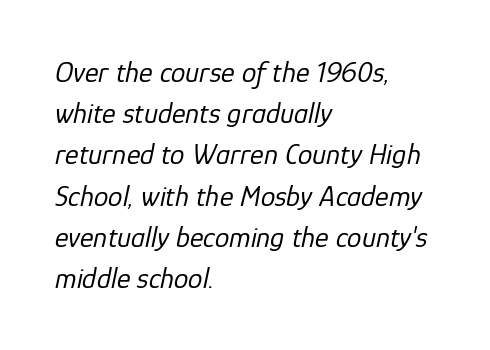
Note the varied advance widths — an 'i' is clearly narrower than an 'm'. This rendering leaves character spacing at its baseline value. Descender tails drop into unmarked territory. These lines were composed using italics.
